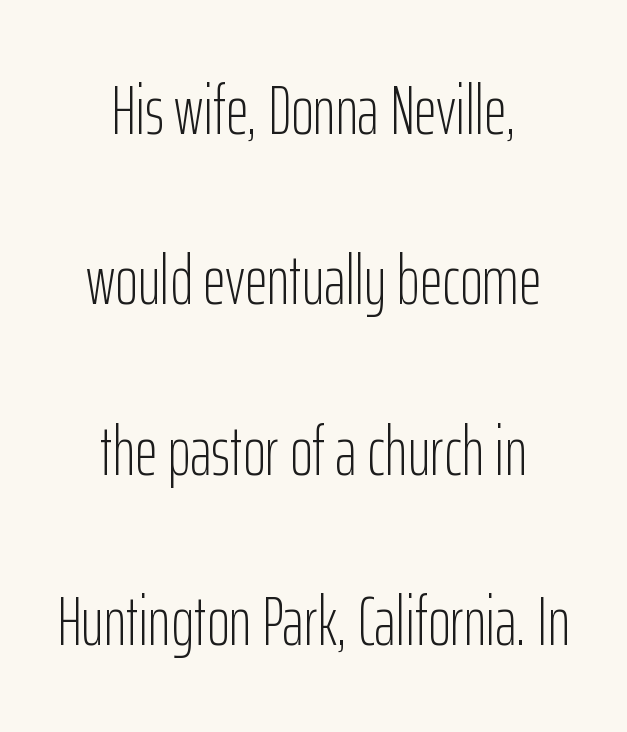
Q: Is the text bold? A: No.
Q: Is the text italic (slanted)? A: No, it is upright.
Q: Is the typeface a serif or a sans-serif typeface? A: Sans-serif.
Q: Is the text underlined? A: No.
Q: How is the paragraph aligned? A: Centered.
Q: Is the spacing between letters normal or unusually wide? A: Normal.
Q: Is the spacing between lines tight, normal or loose? A: Loose.
Q: Width (condensed, normal, or wide)? A: Condensed.
Q: Stroke contrast? A: Low.
Q: x-height? A: Medium.
Q: Monospaced? A: No.
